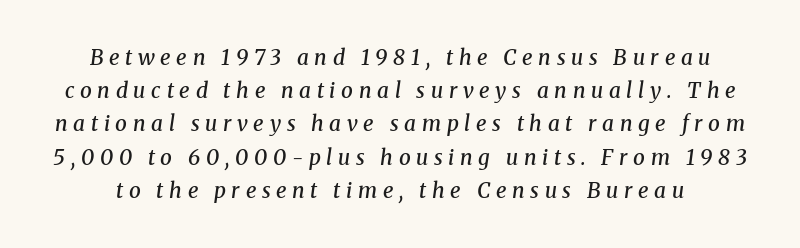
Rule under the text: the space is simply empty. Stems and bowls a touch heavier than normal — semibold. These lines were composed using italics. If you measured baseline to baseline, you'd find a middling distance. Someone cranked the tracking dial way up on this one.
